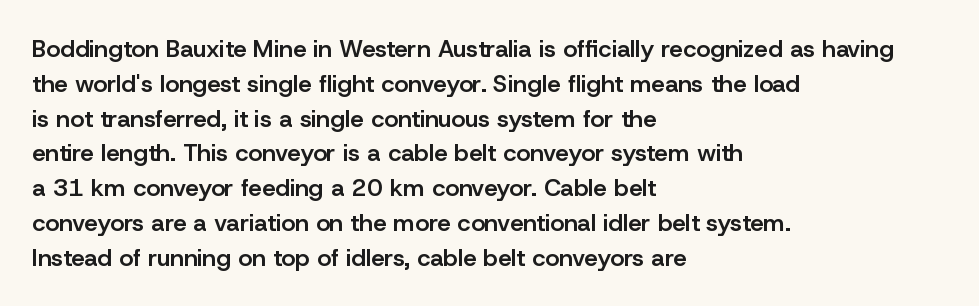
Notice how descenders clear the ascenders below comfortably — that's standard leading. It's the straight-up-and-down kind of type. Horizontally, the lines are justified to the leading edge only. Is the letter spacing exaggerated? No — it looks like the ordinary default. Semibold letterforms, between regular and bold.
